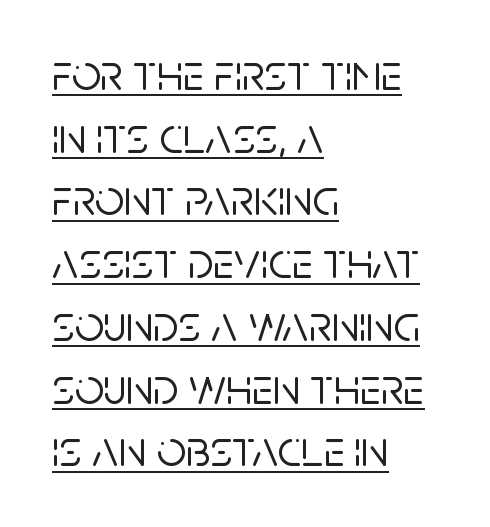
The image shows 51 px sans-serif type, upright; set left-aligned, line spacing 1.23x, normal letter spacing, underlined; low stroke contrast and a large x-height.
